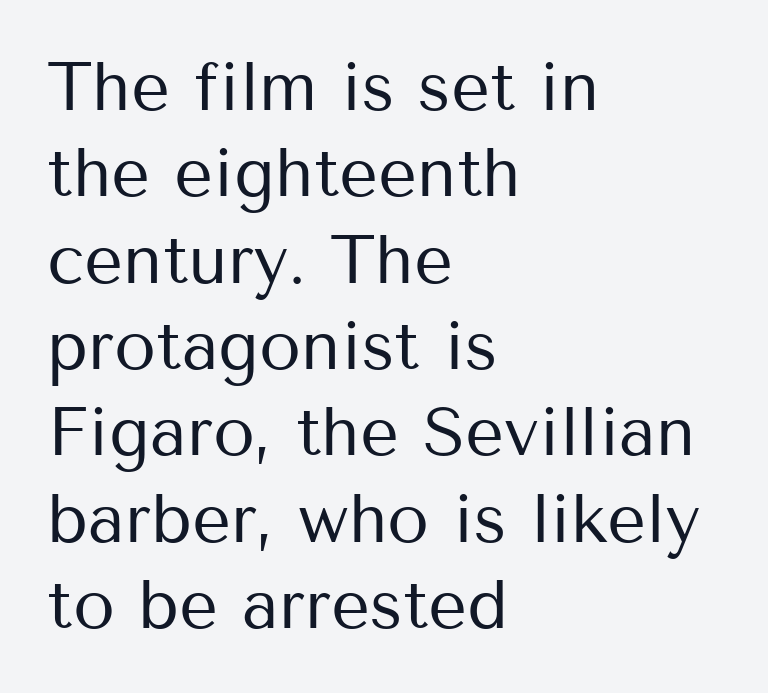
Q: Is the text bold? A: No.
Q: Is the text italic (slanted)? A: No, it is upright.
Q: Is the typeface a serif or a sans-serif typeface? A: Sans-serif.
Q: Is the text underlined? A: No.
Q: How is the paragraph aligned? A: Left-aligned.
Q: Is the spacing between letters normal or unusually wide? A: Normal.
Q: Is the spacing between lines tight, normal or loose? A: Normal.
Q: Width (condensed, normal, or wide)? A: Normal.
Q: Stroke contrast? A: Medium.
Q: x-height? A: Medium.
Q: Monospaced? A: No.
